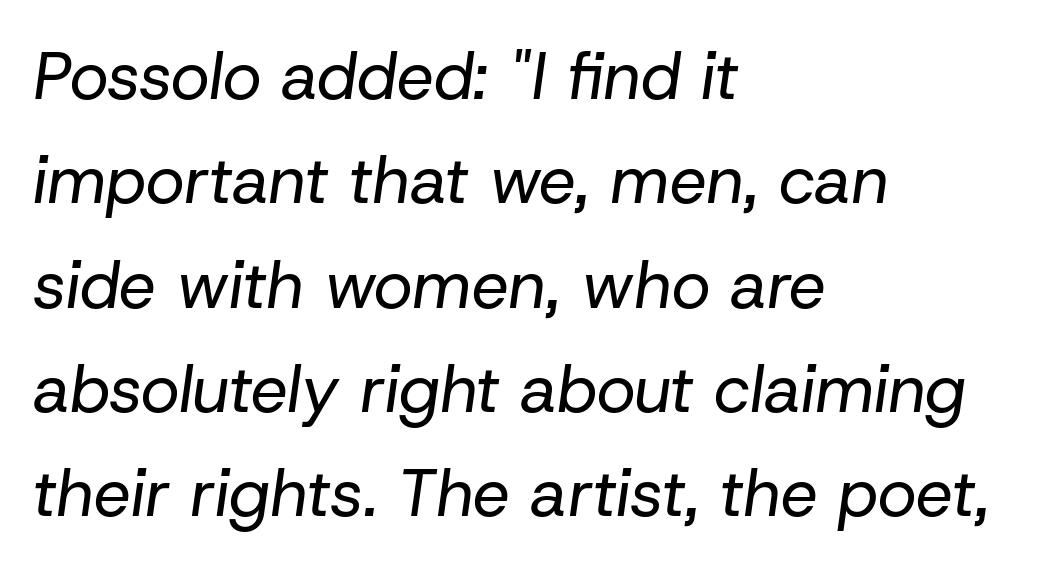
The image shows 66 px regular-weight type, italic (leaning right); set left-aligned, normal line spacing (1.58x), normal letter spacing, not underlined; low stroke contrast and a medium x-height.
